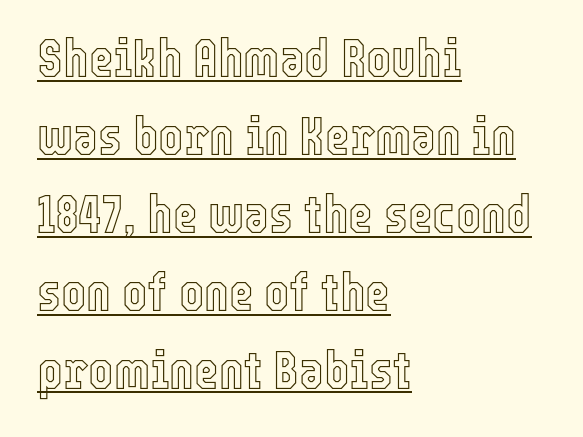
Q: Is the text italic (slanted)? A: No, it is upright.
Q: Is the text underlined? A: Yes.
Q: How is the paragraph aligned? A: Left-aligned.
Q: Is the spacing between letters normal or unusually wide? A: Normal.
Q: Is the spacing between lines tight, normal or loose? A: Normal.
Q: Width (condensed, normal, or wide)? A: Condensed.
Q: x-height? A: Medium.
Q: Monospaced? A: No.
